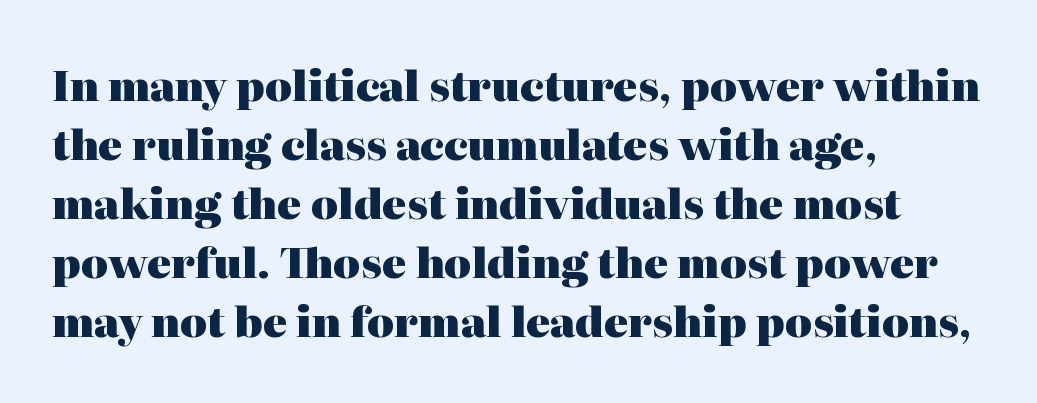
Q: Is the text bold? A: Yes.
Q: Is the text italic (slanted)? A: No, it is upright.
Q: Is the typeface a serif or a sans-serif typeface? A: Serif.
Q: Is the text underlined? A: No.
Q: How is the paragraph aligned? A: Left-aligned.
Q: Is the spacing between letters normal or unusually wide? A: Normal.
Q: Is the spacing between lines tight, normal or loose? A: Normal.
Q: Width (condensed, normal, or wide)? A: Normal.
Q: Stroke contrast? A: High.
Q: x-height? A: Medium.
Q: Monospaced? A: No.
